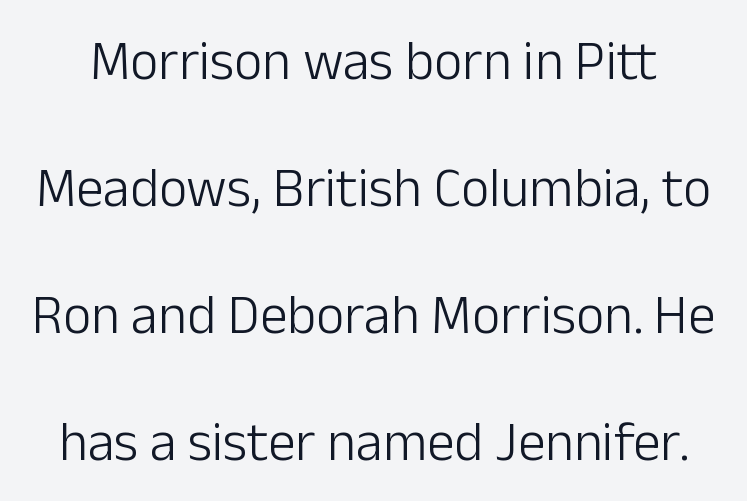
Q: Is the text bold? A: No.
Q: Is the text italic (slanted)? A: No, it is upright.
Q: Is the typeface a serif or a sans-serif typeface? A: Sans-serif.
Q: Is the text underlined? A: No.
Q: Is the spacing between letters normal or unusually wide? A: Normal.
Q: Is the spacing between lines tight, normal or loose? A: Loose.
Q: Width (condensed, normal, or wide)? A: Normal.
Q: Stroke contrast? A: Low.
Q: x-height? A: Medium.
Q: Monospaced? A: No.
